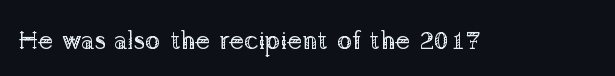
Q: Is the text bold? A: No.
Q: Is the text italic (slanted)? A: No, it is upright.
Q: Is the text underlined? A: No.
Q: Is the spacing between letters normal or unusually wide? A: Normal.
